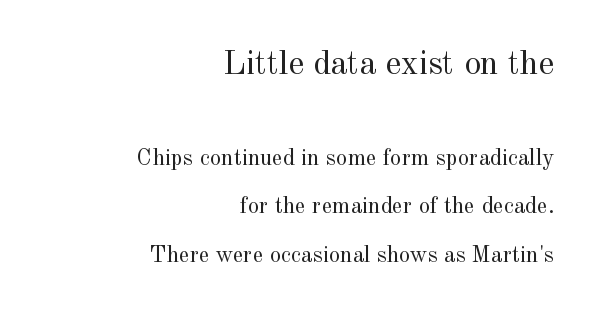
Italic? Not at all — the glyphs are vertical. Honestly, there is no underline to notice here at all. The face used here appears at its bigger size in the upper chunk. A typesetter would label this face a serif. The leading is generous, giving the passage an open texture.
